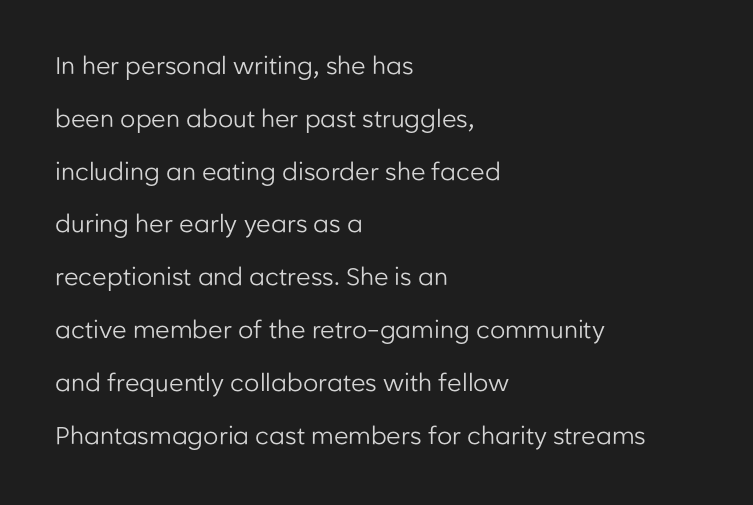
The image shows 24 px text type, upright; set left-aligned, loose line spacing (2.2x), normal letter spacing, not underlined.
